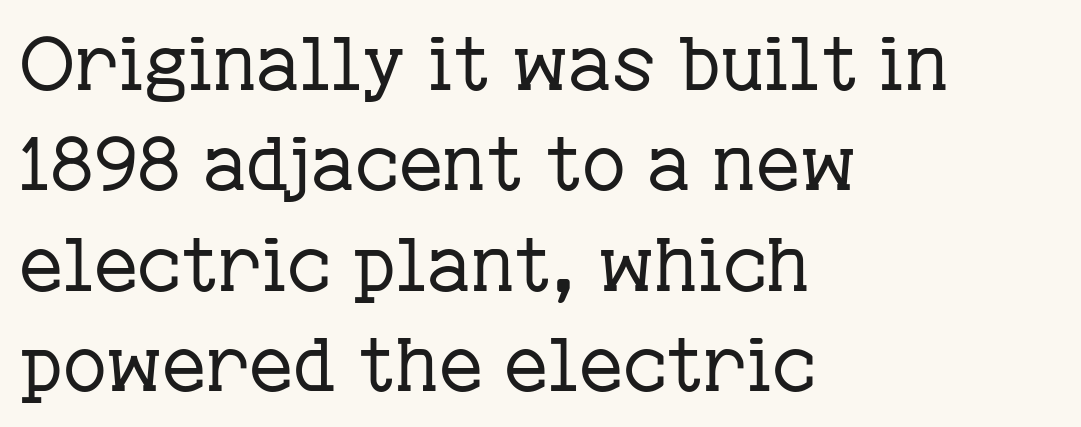
Q: Is the text bold? A: No.
Q: Is the text italic (slanted)? A: No, it is upright.
Q: Is the typeface a serif or a sans-serif typeface? A: Serif.
Q: Is the text underlined? A: No.
Q: How is the paragraph aligned? A: Left-aligned.
Q: Is the spacing between letters normal or unusually wide? A: Normal.
Q: Is the spacing between lines tight, normal or loose? A: Normal.
Q: Width (condensed, normal, or wide)? A: Normal.
Q: Stroke contrast? A: Low.
Q: x-height? A: Medium.
Q: Monospaced? A: No.
